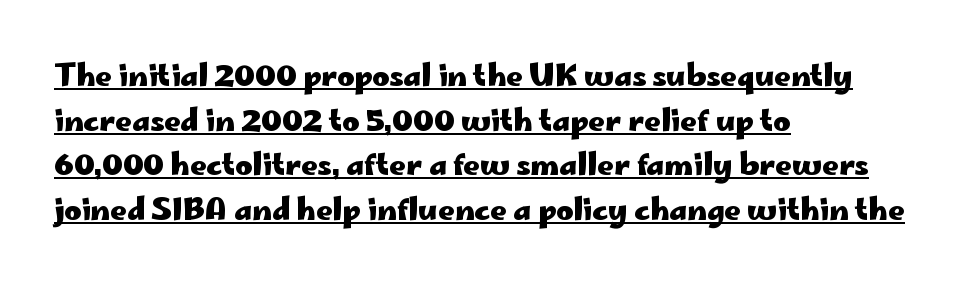
{"serif": "no", "italic": "no", "bold": "yes", "weight": "heavy", "width": "wide", "stroke_contrast": "low", "x_height": "small", "monospaced": "no", "underline": "yes", "align": "left", "line_spacing": "normal", "line_spacing_ratio": 1.54, "letter_spacing": "normal", "letter_spacing_em": 0.0, "glyph_px": 29}
